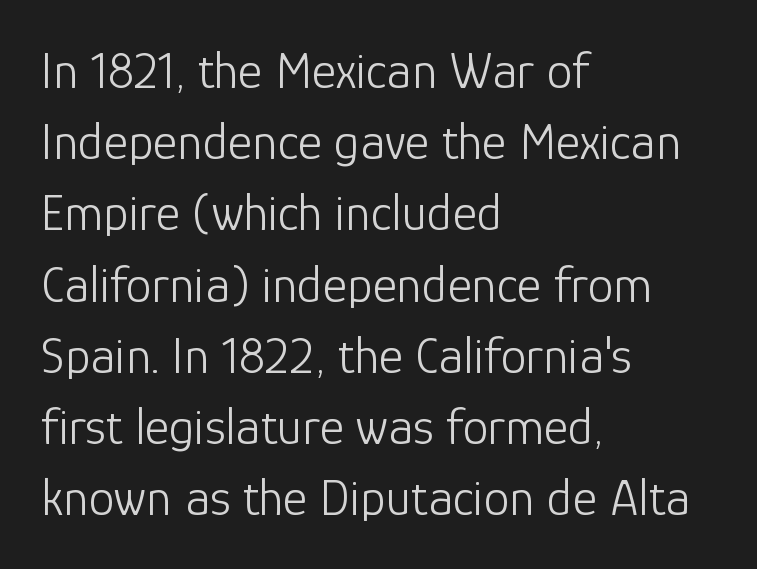
{"serif": "no", "italic": "no", "bold": "no", "weight": "light", "width": "normal", "stroke_contrast": "low", "x_height": "medium", "monospaced": "no", "underline": "no", "align": "left", "line_spacing": "normal", "line_spacing_ratio": 1.37, "letter_spacing": "normal", "letter_spacing_em": 0.0, "glyph_px": 52}
